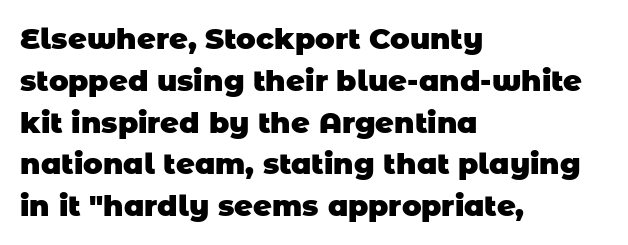
The image shows 29 px heavy sans-serif type; set left-aligned, normal line spacing (1.44x), normal letter spacing, not underlined; low stroke contrast and a large x-height.
